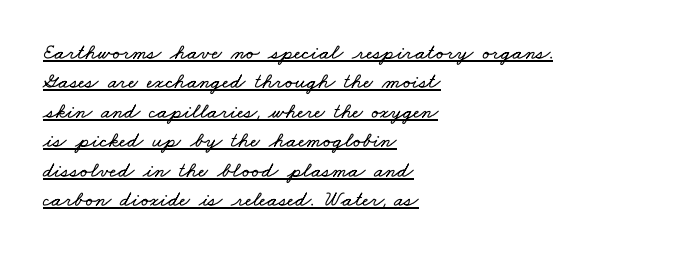
The image shows 22 px text type; set left-aligned, normal line spacing (1.34x), normal letter spacing, underlined.
